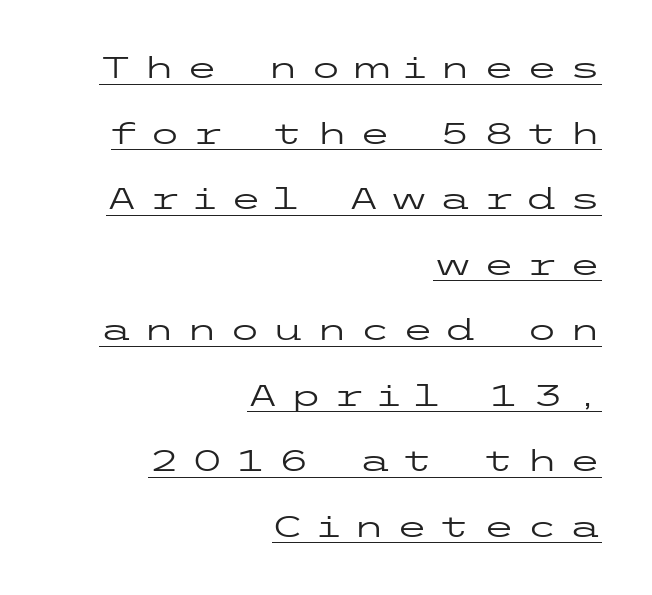
{"serif": "no", "italic": "no", "bold": "no", "weight": "regular", "width": "wide", "stroke_contrast": "low", "x_height": "medium", "underline": "yes", "align": "right", "line_spacing": "loose", "line_spacing_ratio": 2.26, "letter_spacing": "wide", "letter_spacing_em": 0.39, "glyph_px": 29}
